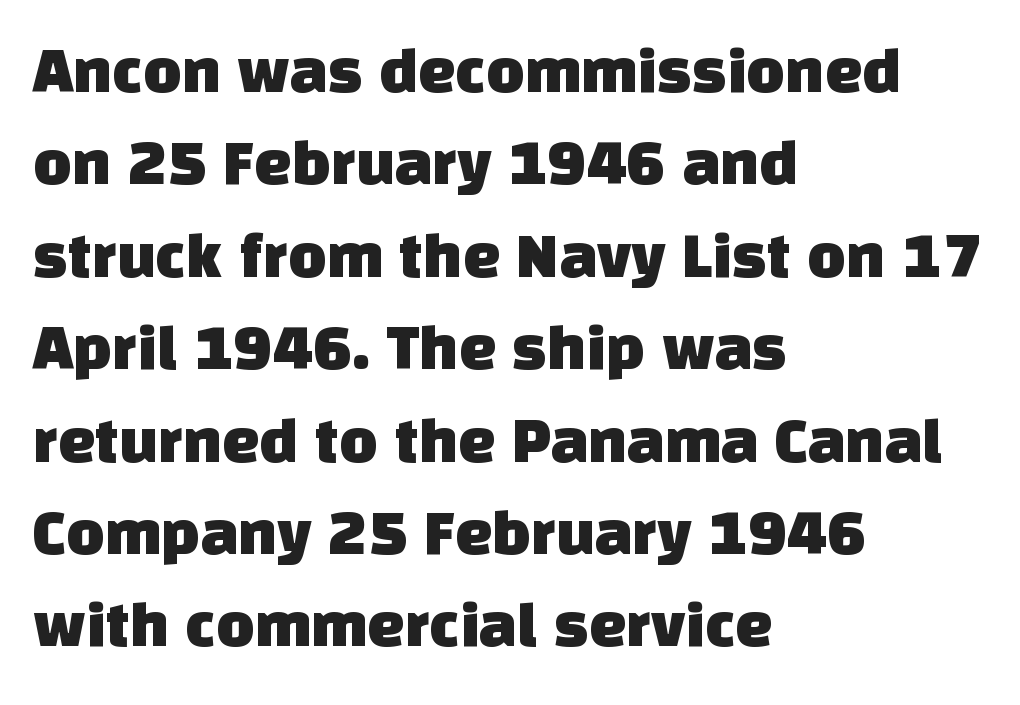
Q: Is the typeface a serif or a sans-serif typeface? A: Sans-serif.
Q: Is the text underlined? A: No.
Q: How is the paragraph aligned? A: Left-aligned.
Q: Is the spacing between letters normal or unusually wide? A: Normal.
Q: Is the spacing between lines tight, normal or loose? A: Normal.
Q: Width (condensed, normal, or wide)? A: Normal.
Q: Stroke contrast? A: Low.
Q: x-height? A: Large.
Q: Monospaced? A: No.
